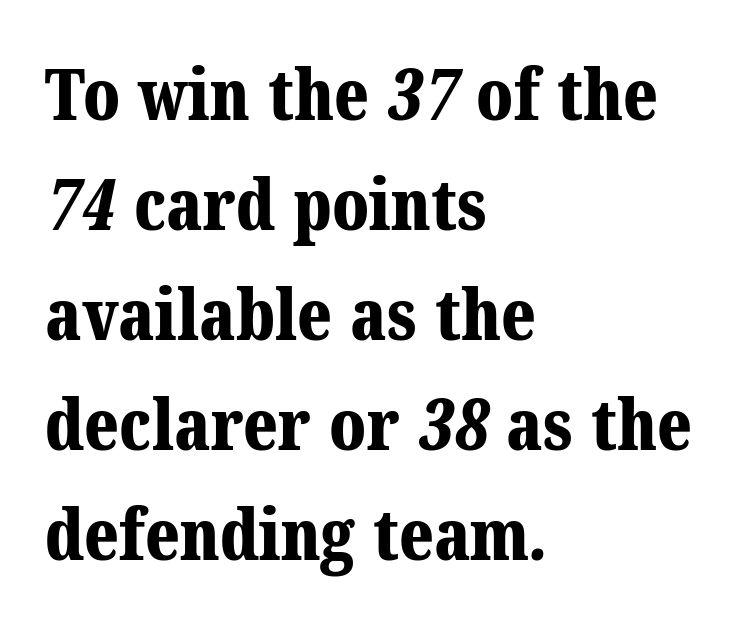
Q: Is the text bold? A: Yes.
Q: Is the typeface a serif or a sans-serif typeface? A: Serif.
Q: Is the text underlined? A: No.
Q: How is the paragraph aligned? A: Left-aligned.
Q: Is the spacing between letters normal or unusually wide? A: Normal.
Q: Is the spacing between lines tight, normal or loose? A: Normal.
Q: Width (condensed, normal, or wide)? A: Normal.
Q: Stroke contrast? A: Medium.
Q: x-height? A: Medium.
Q: Monospaced? A: No.
